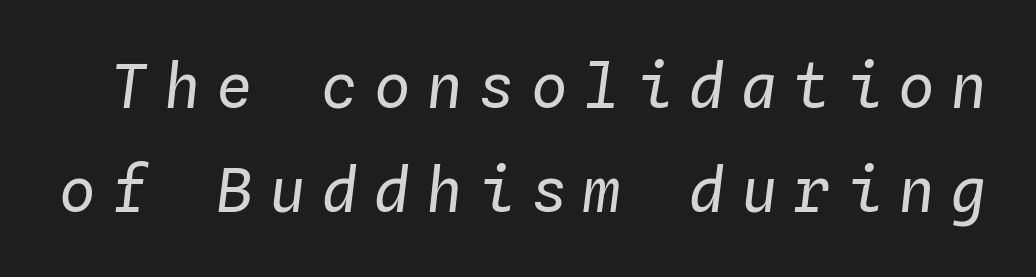
Q: Is the text bold? A: No.
Q: Is the text italic (slanted)? A: Yes, it leans right by about 4 degrees.
Q: Is the text underlined? A: No.
Q: Is the spacing between letters normal or unusually wide? A: Unusually wide.
Q: Width (condensed, normal, or wide)? A: Normal.
Q: Stroke contrast? A: Low.
Q: x-height? A: Medium.
Q: Monospaced? A: Yes.
